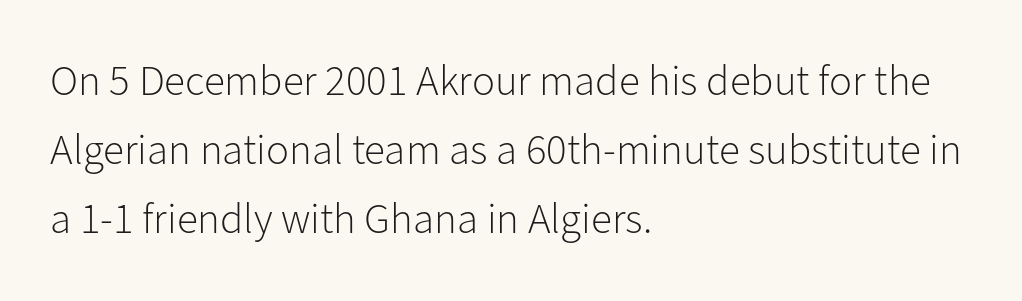
The letters stand upright; this is a roman face. The strokes carry an ordinary text weight at most. Each row of text sits above clean, open space. The passage shown is typed in a proportional face where columns would drift.
